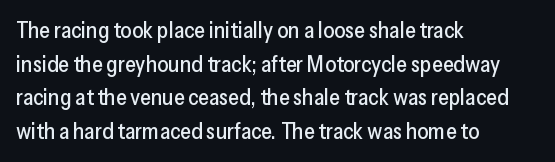
Q: Is the text italic (slanted)? A: No, it is upright.
Q: Is the text underlined? A: No.
Q: How is the paragraph aligned? A: Left-aligned.
Q: Is the spacing between letters normal or unusually wide? A: Normal.
Q: Is the spacing between lines tight, normal or loose? A: Normal.
